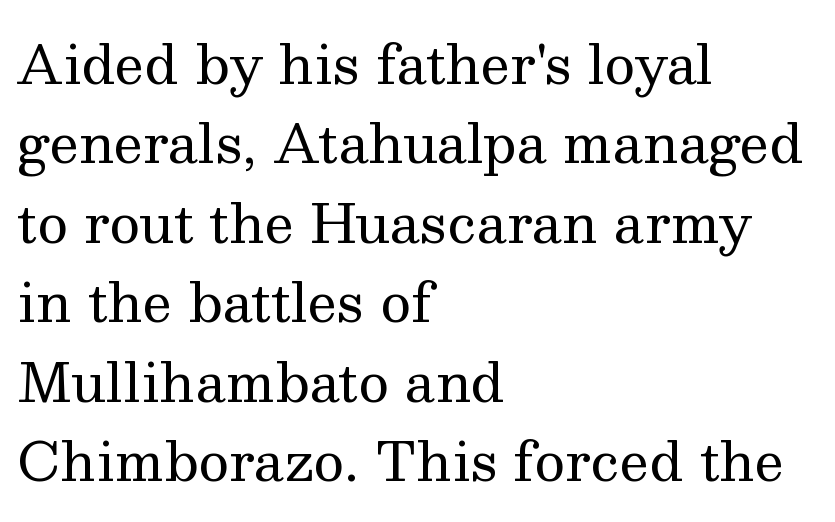
Q: Is the text bold? A: No.
Q: Is the text italic (slanted)? A: No, it is upright.
Q: Is the typeface a serif or a sans-serif typeface? A: Serif.
Q: Is the text underlined? A: No.
Q: How is the paragraph aligned? A: Left-aligned.
Q: Is the spacing between letters normal or unusually wide? A: Normal.
Q: Is the spacing between lines tight, normal or loose? A: Normal.
Q: Width (condensed, normal, or wide)? A: Normal.
Q: Stroke contrast? A: Medium.
Q: x-height? A: Medium.
Q: Monospaced? A: No.
